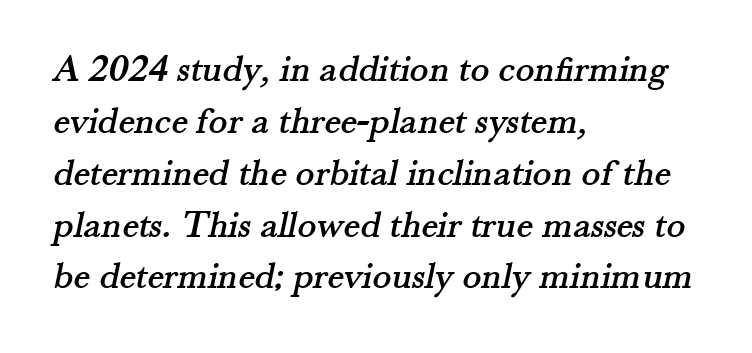
In terms of leading, this rendering sits right in the middle. Check under the words: just untouched page. This rendering leaves character spacing at its baseline value. The face used here is proportionally spaced, like ordinary book or web type. In terms of letterform style, serifs are clearly present.
